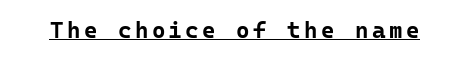
{"italic": "no", "bold": "yes", "underline": "yes", "glyph_px": 23}
